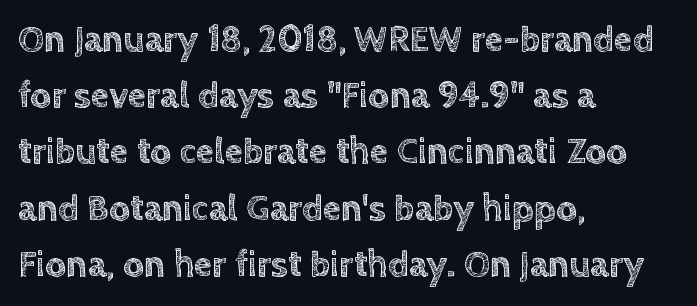
{"italic": "no", "width": "normal", "x_height": "large", "monospaced": "no", "underline": "no", "align": "left", "line_spacing": "normal", "line_spacing_ratio": 1.52, "letter_spacing": "normal", "letter_spacing_em": 0.0, "glyph_px": 37}
